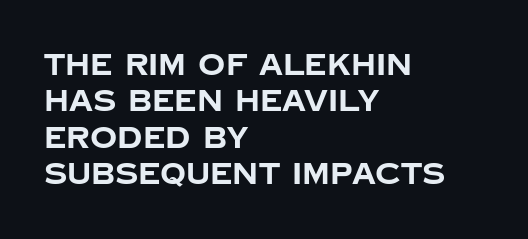
Notice how thick the strokes are: this is what a full bold looks like. Look at the bottom of the vertical strokes: they stop flat, with no serifs. The rendering uses natural spacing where letterforms have individual widths. Between one letter and the next there's only the usual sliver of space.
